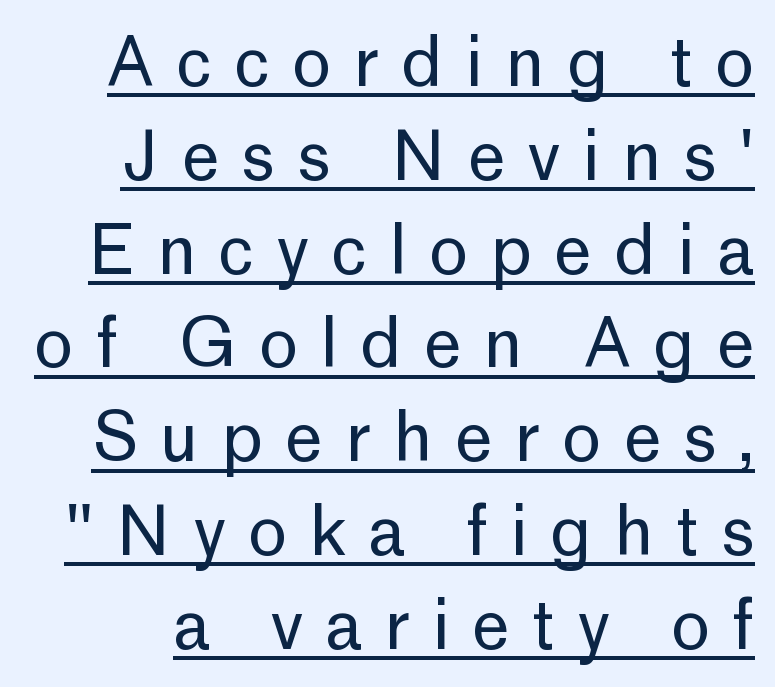
Q: Is the text bold? A: No.
Q: Is the text italic (slanted)? A: No, it is upright.
Q: Is the typeface a serif or a sans-serif typeface? A: Sans-serif.
Q: Is the text underlined? A: Yes.
Q: Is the spacing between letters normal or unusually wide? A: Unusually wide.
Q: Is the spacing between lines tight, normal or loose? A: Normal.
Q: Width (condensed, normal, or wide)? A: Normal.
Q: Stroke contrast? A: Low.
Q: x-height? A: Medium.
Q: Monospaced? A: No.
